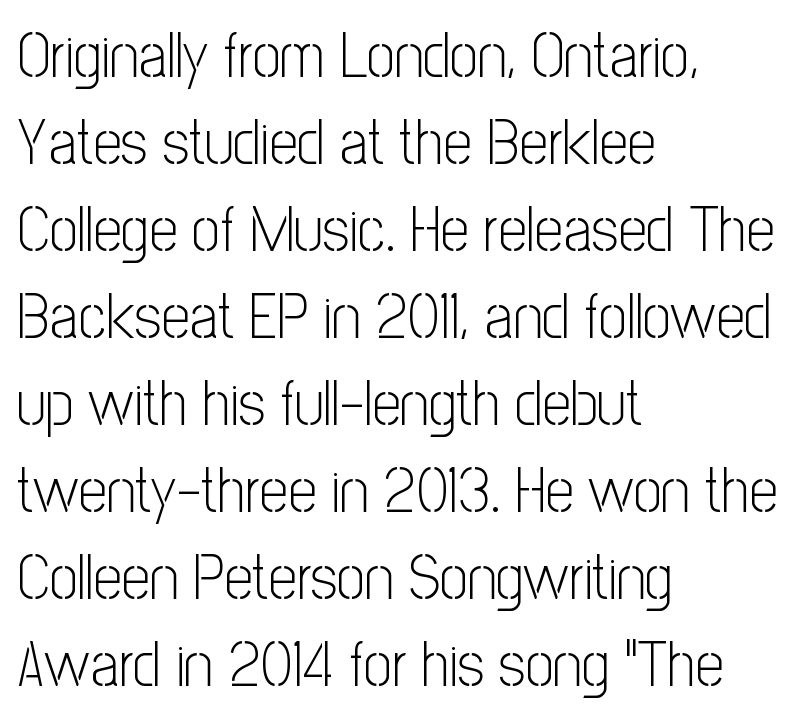
Q: Is the text bold? A: No.
Q: Is the text italic (slanted)? A: No, it is upright.
Q: Is the typeface a serif or a sans-serif typeface? A: Sans-serif.
Q: Is the text underlined? A: No.
Q: How is the paragraph aligned? A: Left-aligned.
Q: Is the spacing between letters normal or unusually wide? A: Normal.
Q: Is the spacing between lines tight, normal or loose? A: Normal.
Q: Width (condensed, normal, or wide)? A: Condensed.
Q: Stroke contrast? A: Low.
Q: x-height? A: Medium.
Q: Monospaced? A: No.
